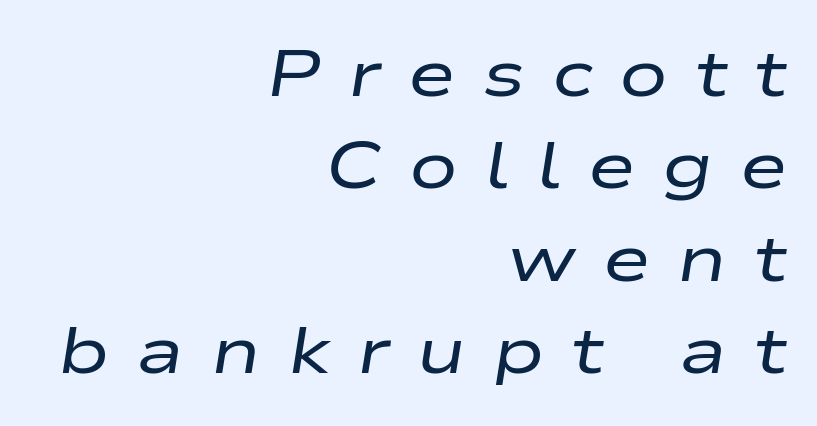
Inter-character spacing is expanded well beyond the font's built-in metrics. A bare baseline throughout the passage. Is this a fixed-width face? No — the glyphs have proportional, varying widths. One glance says typical: line gaps are just what's usual. This sample uses an oblique cut, with every glyph tilted off the vertical. Notice how the passage keeps a crisp vertical edge on the right only.
